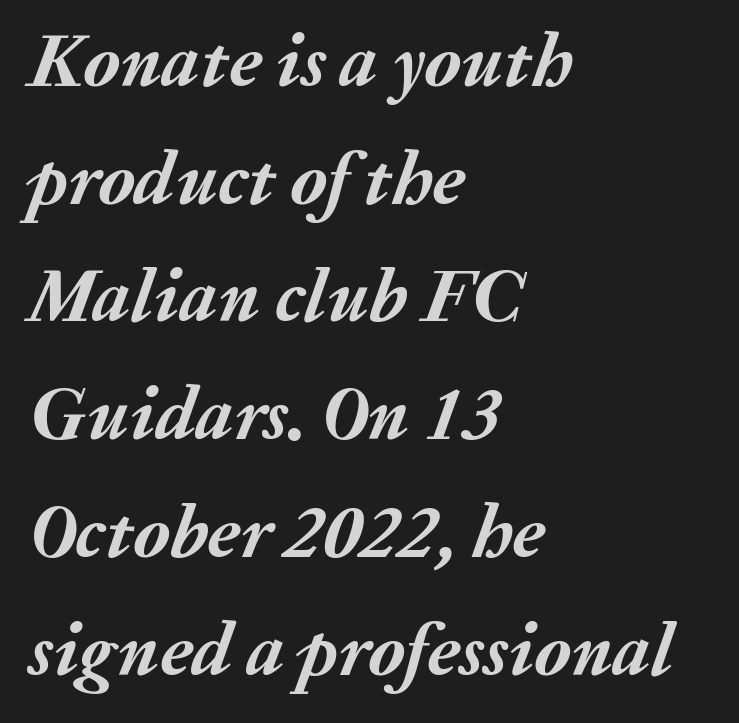
The image shows 75 px semibold type, italic (leaning right); set left-aligned, normal line spacing (1.57x), normal letter spacing, not underlined; medium stroke contrast and a medium x-height.
